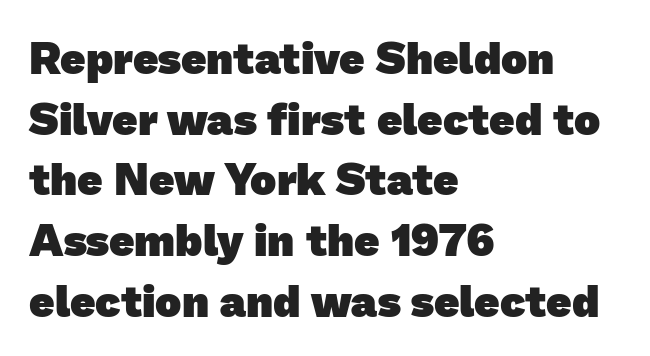
Layout note: lines flush left. Examine the stroke ends and you'll find no serifs. The glyphs are unaccompanied by any horizontal stroke below them. The tracking reads as untouched default to a designer's eye. The leading is moderate, giving the passage an even texture.
